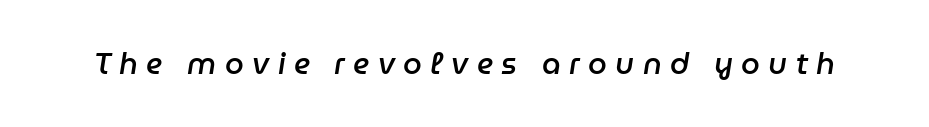
{"italic": "yes", "lean": "right", "slant_degrees": 9, "bold": "semi", "weight": "semibold", "width": "normal", "stroke_contrast": "low", "x_height": "medium", "monospaced": "no", "underline": "no", "letter_spacing": "wide", "letter_spacing_em": 0.28, "glyph_px": 30}
